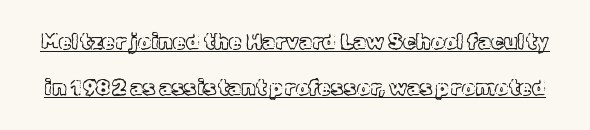
The image shows 21 px text type, upright; set loose line spacing (2.19x), normal letter spacing, underlined.
